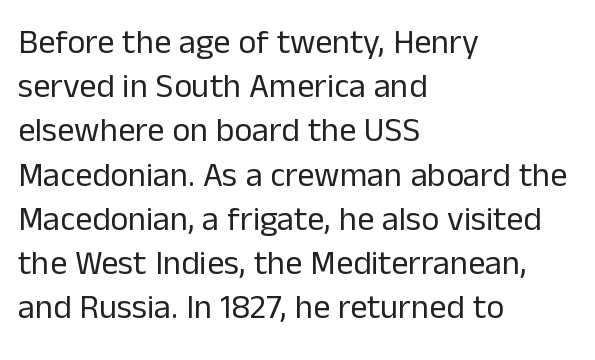
A roman cut, with each character standing at attention. A normal amount of white space separates one row of letters from the next. Is the block centered? No — it sits flush against the left margin. Proportional: the letters do not fall into vertical columns. Caption: standard tracking, unaltered.
